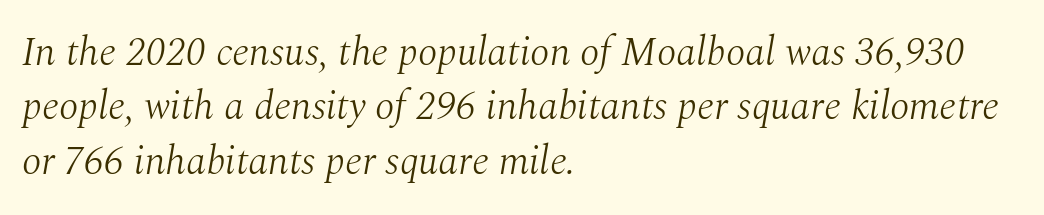
How are the letters spaced? Ordinarily, with no added tracking. Rule under the text: the space is simply empty. Compared with ordinary roman type, these characters are visibly tilted. Whoever set this chose a conventional vertical rhythm. Think standard paragraph weight, or any step lighter than that.
